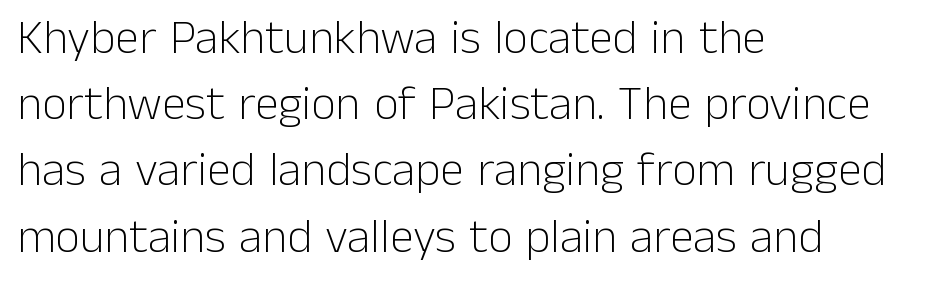
The strokes are not fattened; the text isn't bold. Unlike italic type, these characters show no tilt at all. These lines stack with their left ends in a neat column. Letterform terminals end flat and unadorned throughout the passage. Spacing verdict: proportional, widths tailored to each character.
